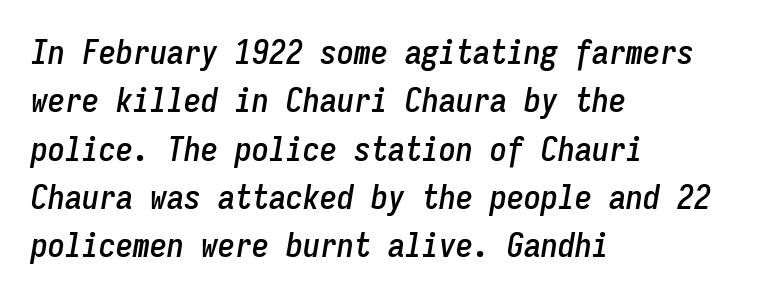
The image shows 34 px condensed type, italic (leaning right), monospaced; set left-aligned, normal line spacing (1.42x), normal letter spacing, not underlined; low stroke contrast and a medium x-height.
